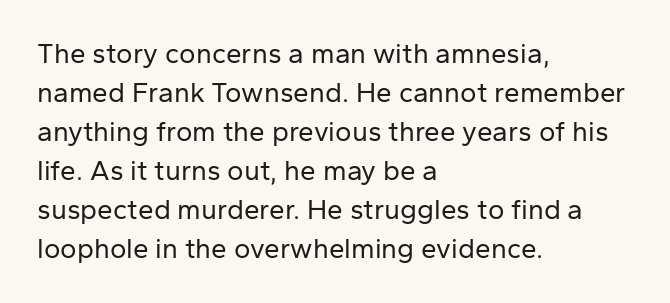
Leftover space on each line is placed entirely after the last word. This rendering leaves character spacing at its baseline value. Quick note: not italic, upright. The specimen omits any rule beneath the text block's lines. The rendering uses a moderate line-height, typical for paragraphs.
